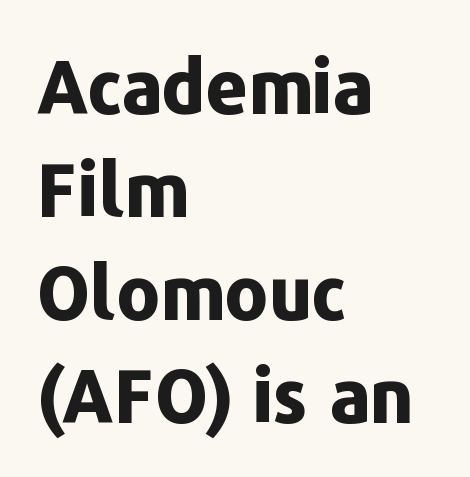
The image shows 74 px bold sans-serif type, upright; set left-aligned, normal line spacing (1.39x), normal letter spacing, not underlined; low stroke contrast and a medium x-height.
